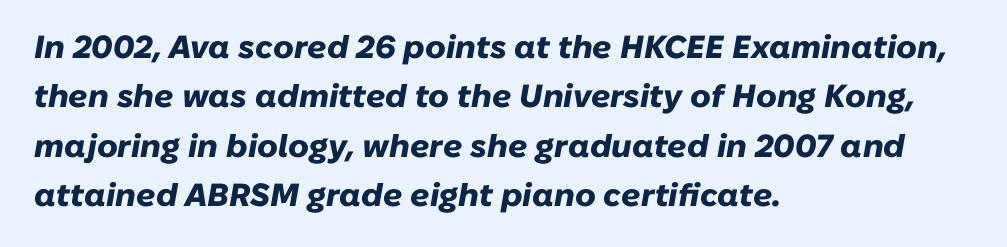
Q: Is the text bold? A: Yes.
Q: Is the text italic (slanted)? A: Yes, it leans right by about 10 degrees.
Q: Is the text underlined? A: No.
Q: How is the paragraph aligned? A: Left-aligned.
Q: Is the spacing between letters normal or unusually wide? A: Normal.
Q: Is the spacing between lines tight, normal or loose? A: Normal.
Q: Width (condensed, normal, or wide)? A: Normal.
Q: Stroke contrast? A: Low.
Q: x-height? A: Medium.
Q: Monospaced? A: No.
